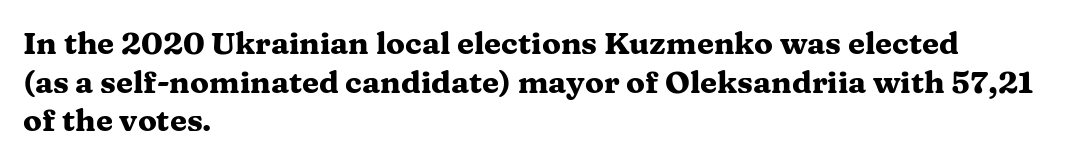
The image shows 31 px heavy, wide serif type, upright; set left-aligned, normal line spacing (1.25x), normal letter spacing, not underlined; medium stroke contrast and a medium x-height.
